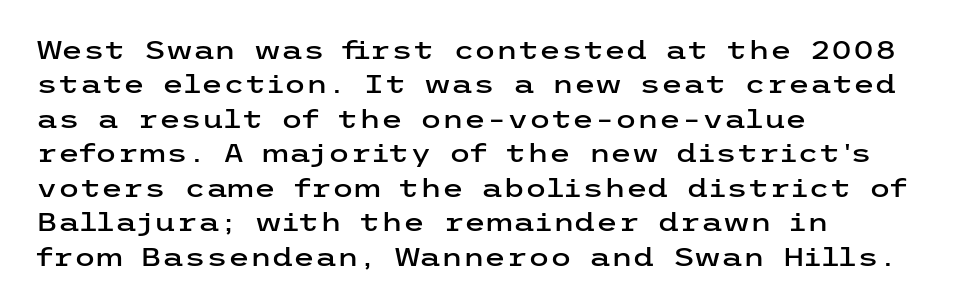
Q: Is the text italic (slanted)? A: No, it is upright.
Q: Is the text underlined? A: No.
Q: How is the paragraph aligned? A: Left-aligned.
Q: Is the spacing between letters normal or unusually wide? A: Normal.
Q: Is the spacing between lines tight, normal or loose? A: Normal.
